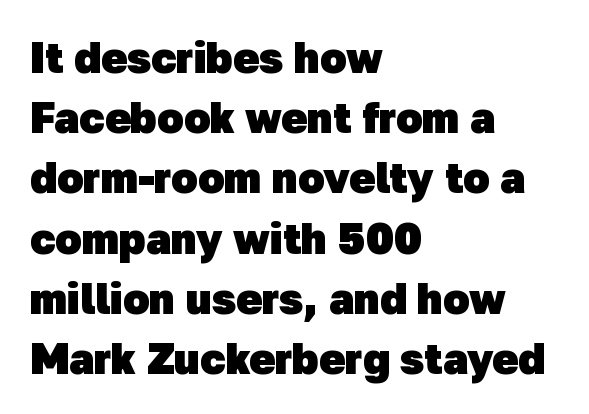
These lines sit exactly where default settings would place them. A dark, heavy texture on the line: the type is bold. Think of a printed novel: that variable character pitch is what you see here. The area under the type is left untouched. The letters sit at their default tracking, neither squeezed nor spread.
